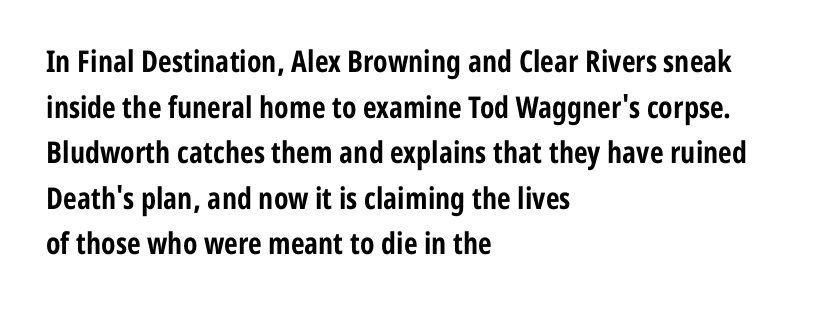
{"serif": "no", "italic": "no", "bold": "yes", "weight": "bold", "width": "condensed", "stroke_contrast": "low", "x_height": "medium", "monospaced": "no", "underline": "no", "align": "left", "line_spacing": "normal", "line_spacing_ratio": 1.52, "letter_spacing": "normal", "letter_spacing_em": 0.0, "glyph_px": 30}
